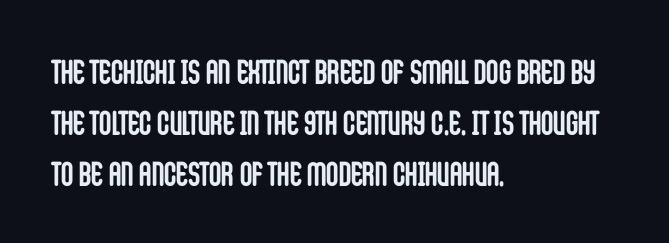
The image shows 34 px semibold, condensed sans-serif type, upright; set left-aligned, normal line spacing (1.5x), normal letter spacing, not underlined; low stroke contrast and a large x-height.
